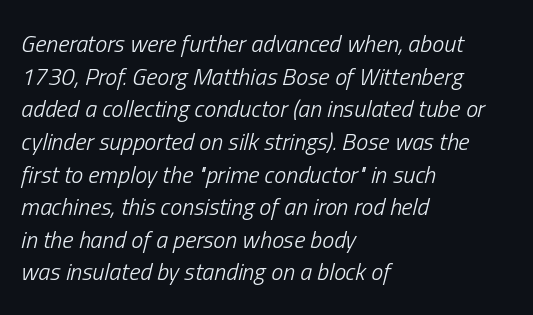
Q: Is the text bold? A: No.
Q: Is the text italic (slanted)? A: Yes, it leans right by about 13 degrees.
Q: Is the text underlined? A: No.
Q: How is the paragraph aligned? A: Left-aligned.
Q: Is the spacing between letters normal or unusually wide? A: Normal.
Q: Is the spacing between lines tight, normal or loose? A: Normal.
